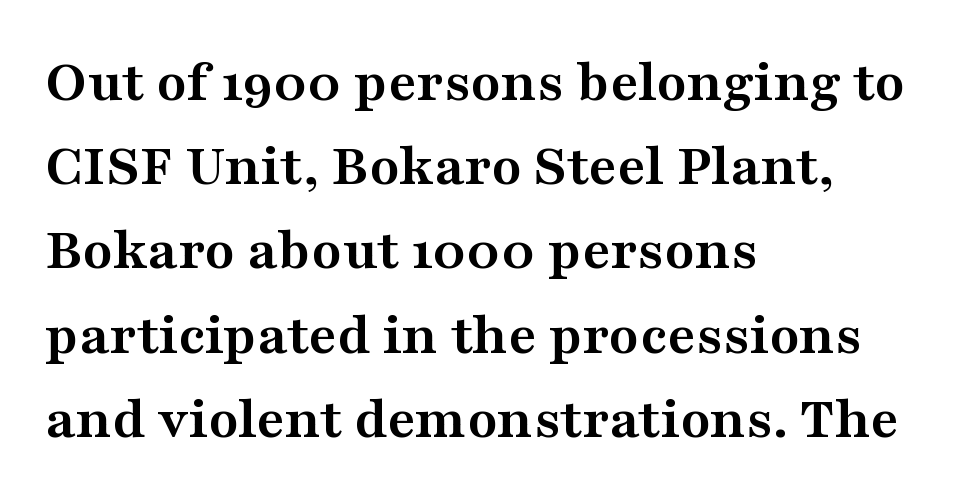
{"serif": "yes", "italic": "no", "bold": "yes", "weight": "semibold", "width": "wide", "stroke_contrast": "medium", "x_height": "medium", "monospaced": "no", "underline": "no", "align": "left", "line_spacing": "normal", "line_spacing_ratio": 1.38, "letter_spacing": "normal", "letter_spacing_em": 0.0, "glyph_px": 61}
